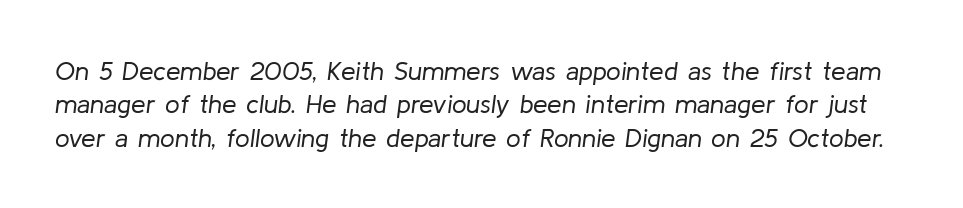
Letters rest on an invisible, unmarked baseline. No extra ink here — the face is not bold. The face used here has a pronounced slope to its letters. Normally led — the rows are evenly, conventionally spaced.
